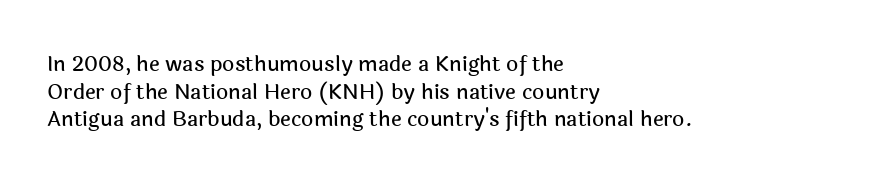
{"italic": "no", "underline": "no", "align": "left", "line_spacing": "normal", "line_spacing_ratio": 1.31, "letter_spacing": "normal", "letter_spacing_em": 0.0, "glyph_px": 21}
